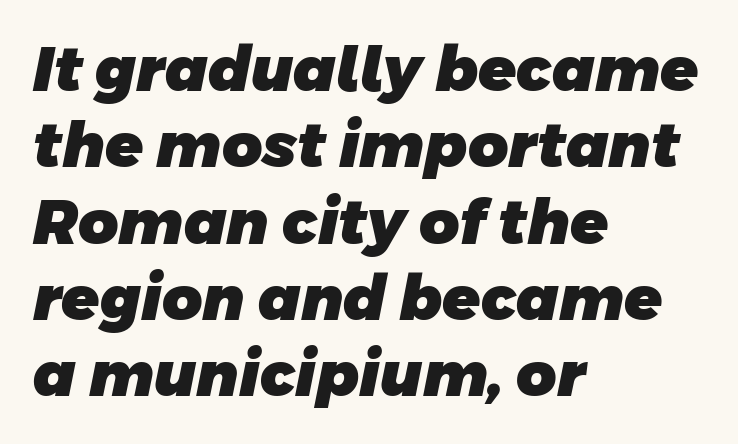
The image shows 62 px heavy sans-serif type; set left-aligned, line spacing 1.23x, normal letter spacing, not underlined; low stroke contrast and a large x-height.
